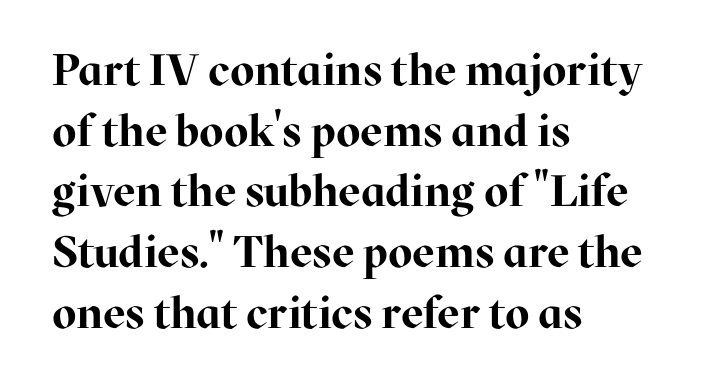
The image shows 44 px bold serif type, upright; set left-aligned, normal line spacing (1.38x), normal letter spacing, not underlined; high stroke contrast and a medium x-height.
